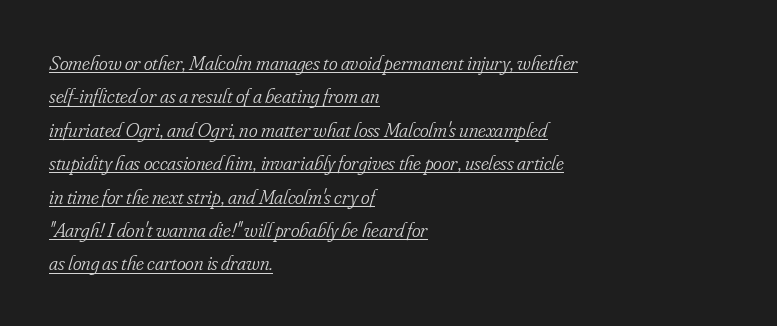
{"italic": "yes", "lean": "right", "slant_degrees": 16, "bold": "no", "underline": "yes", "align": "left", "line_spacing": "normal", "line_spacing_ratio": 1.59, "letter_spacing": "normal", "letter_spacing_em": 0.0, "glyph_px": 21}
